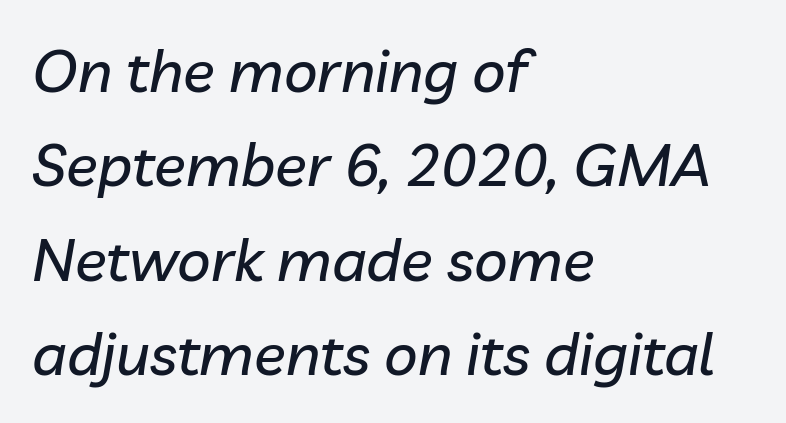
{"italic": "yes", "lean": "right", "slant_degrees": 10, "width": "normal", "stroke_contrast": "low", "x_height": "medium", "monospaced": "no", "underline": "no", "align": "left", "line_spacing": "normal", "line_spacing_ratio": 1.6, "letter_spacing": "normal", "letter_spacing_em": 0.0, "glyph_px": 59}
